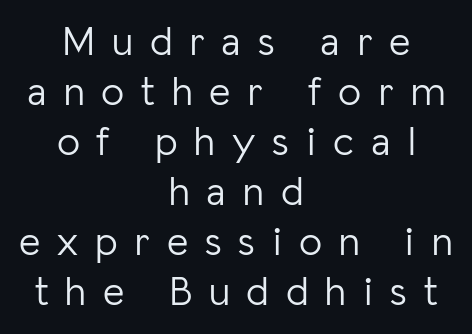
Heft: none added — not bold. The passage shown is typed in a proportional face where columns would drift. Loose tracking; the words dissolve into strings of separated letters. Bare-footed words on every line.
